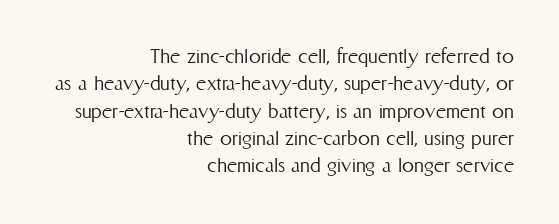
The image shows 24 px text type, upright; set right-aligned, tight line spacing (1.14x), normal letter spacing, not underlined.
